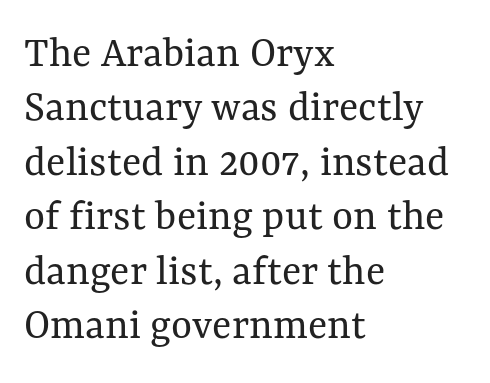
The image shows 45 px regular-weight type, upright; set left-aligned, line spacing 1.21x, normal letter spacing, not underlined; medium stroke contrast and a medium x-height.
